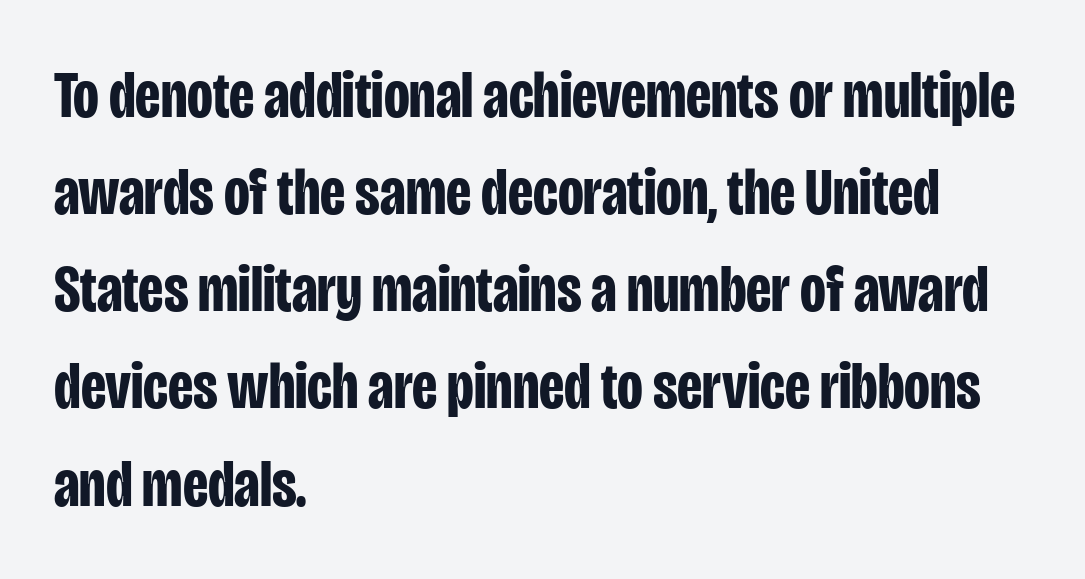
The image shows 67 px bold, condensed sans-serif type, upright; set left-aligned, normal line spacing (1.45x), normal letter spacing, not underlined; low stroke contrast and a large x-height.
